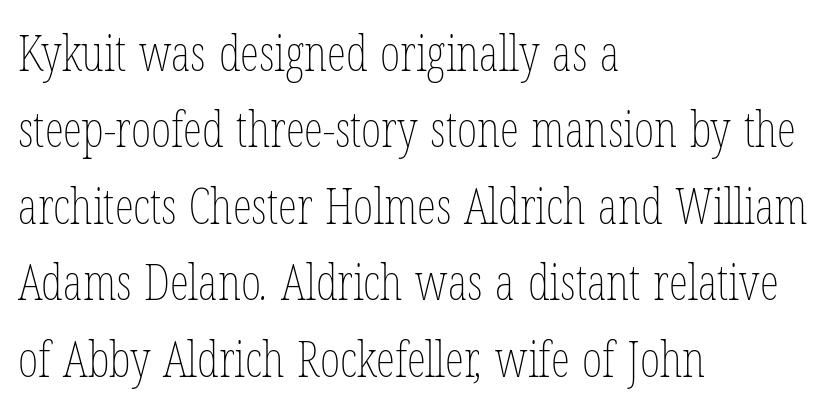
Here the glyphs are tracked normally, forming tight word shapes. Notice how the passage keeps a crisp vertical edge on the left only. Letters rest on an invisible, unmarked baseline. The typesetting does not lean heavy: it is not bold. Here the designer chose a conventional face with non-uniform glyph widths. If you measured baseline to baseline, you'd find a middling distance.
